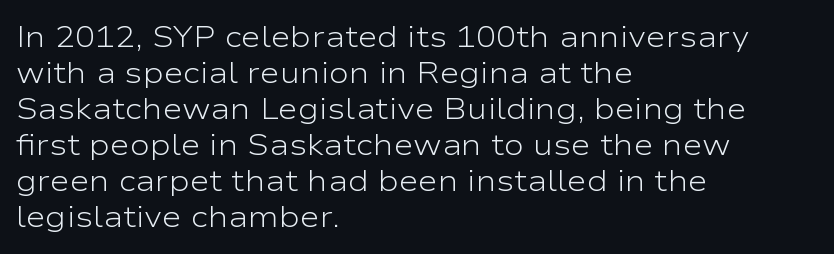
{"serif": "no", "italic": "no", "bold": "no", "weight": "light", "width": "wide", "stroke_contrast": "low", "x_height": "medium", "monospaced": "no", "underline": "no", "align": "left", "line_spacing_ratio": 1.2, "letter_spacing": "normal", "letter_spacing_em": 0.0, "glyph_px": 30}
